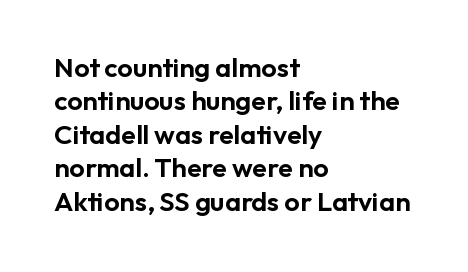
The image shows 27 px text type, upright; set left-aligned, line spacing 1.24x, normal letter spacing, not underlined.
